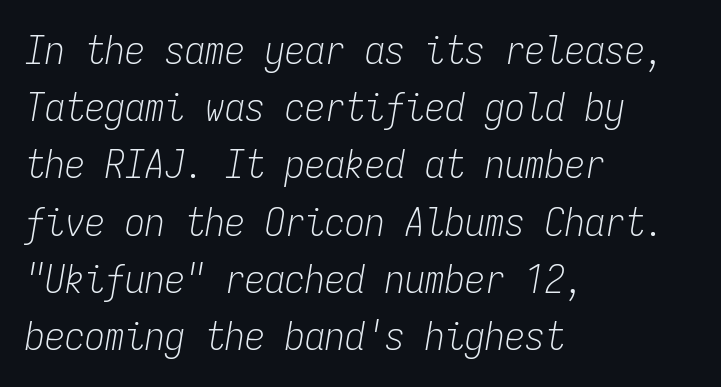
All the whitespace from short lines collects on the right. Does the lettering tilt? It does — this is italic. Fixed-width glyphs throughout — classic coding-font behaviour. A clean baseline with only descenders dipping below it.
